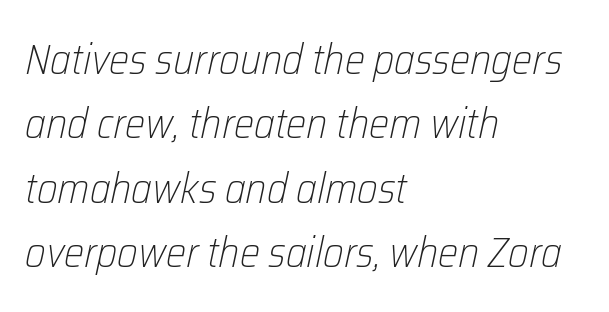
Check under the words: just untouched page. What's the leading like? Ordinary, nothing unusual. The face used here is proportionally spaced, like ordinary book or web type. The whole block is typeset with a tilt.
